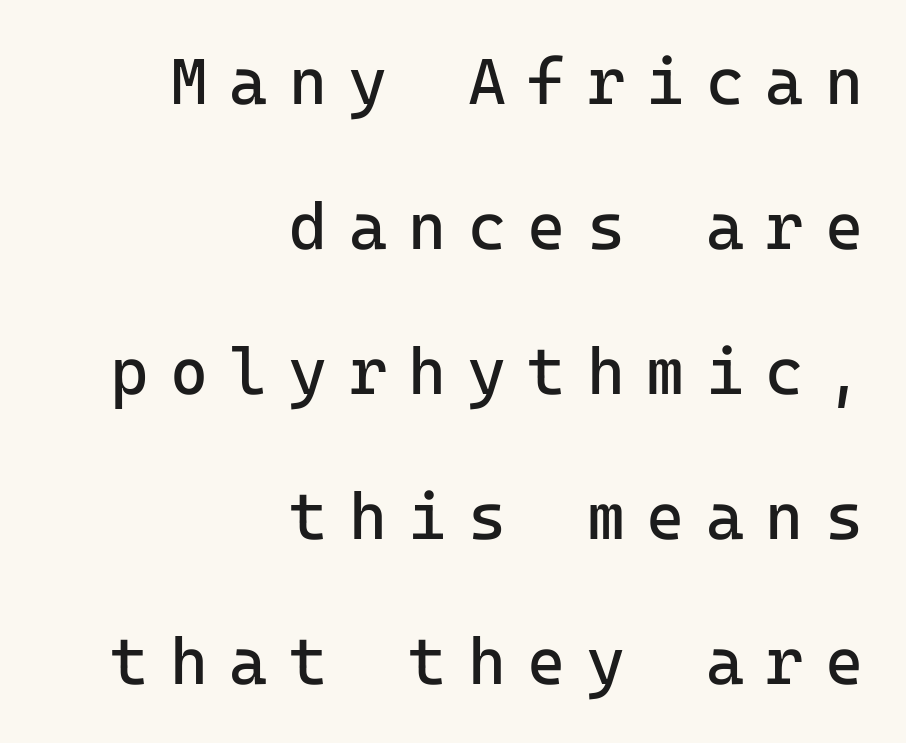
Q: Is the text bold? A: No.
Q: Is the text italic (slanted)? A: No, it is upright.
Q: Is the typeface a serif or a sans-serif typeface? A: Sans-serif.
Q: Is the text underlined? A: No.
Q: How is the paragraph aligned? A: Right-aligned.
Q: Is the spacing between letters normal or unusually wide? A: Unusually wide.
Q: Is the spacing between lines tight, normal or loose? A: Loose.
Q: Width (condensed, normal, or wide)? A: Normal.
Q: Stroke contrast? A: Low.
Q: x-height? A: Medium.
Q: Monospaced? A: Yes.
